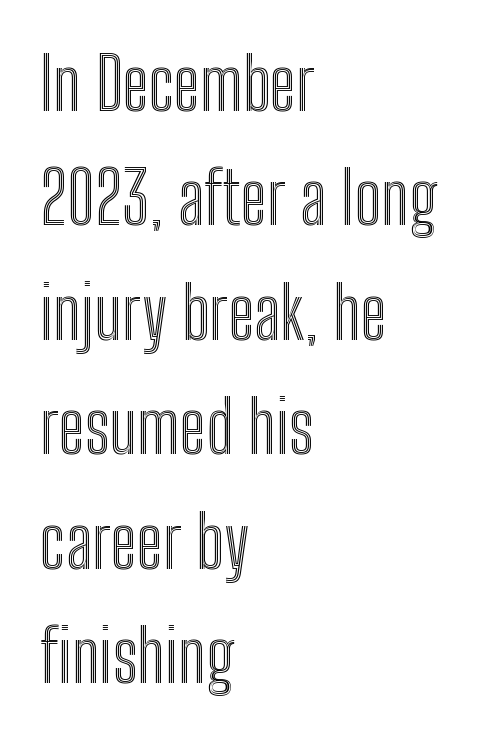
Each row of text sits above clean, open space. Left-aligned paragraph, ragged on the right. Nothing unusual about the tracking: characters are spaced as the font intends. The rendering uses natural spacing where letterforms have individual widths.
